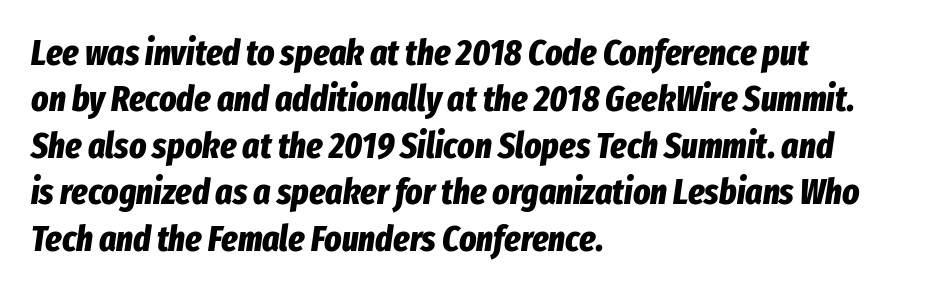
The image shows 36 px bold, condensed type, italic (leaning right); set left-aligned, normal line spacing (1.29x), normal letter spacing, not underlined; low stroke contrast and a medium x-height.
